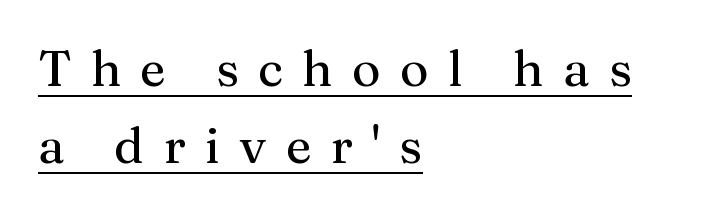
The image shows 49 px serif type, upright; set left-aligned, normal line spacing (1.57x), unusually wide letter spacing (+0.4 em), underlined; medium stroke contrast and a medium x-height.
